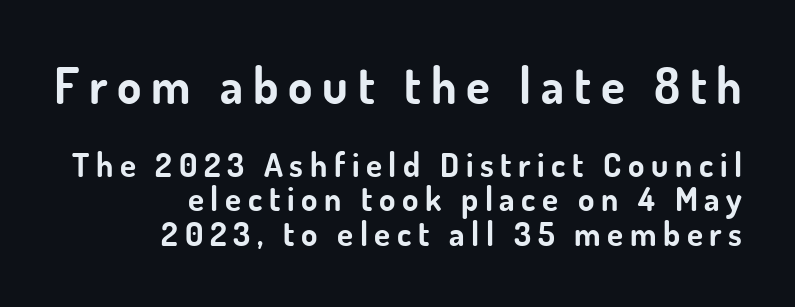
Q: Is the text bold? A: Yes.
Q: Is the text italic (slanted)? A: No, it is upright.
Q: Is the typeface a serif or a sans-serif typeface? A: Sans-serif.
Q: Is the text underlined? A: No.
Q: How is the paragraph aligned? A: Right-aligned.
Q: Is the spacing between letters normal or unusually wide? A: Unusually wide.
Q: Is the spacing between lines tight, normal or loose? A: Tight.
Q: Which block of text is set in a larger size, the first (top) or the second (bottom)? A: The first (top) one.
Q: Width (condensed, normal, or wide)? A: Normal.
Q: Stroke contrast? A: Low.
Q: x-height? A: Small.
Q: Monospaced? A: No.
